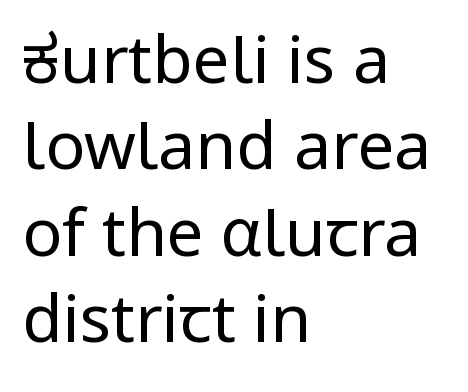
Q: Is the text bold? A: No.
Q: Is the text italic (slanted)? A: No, it is upright.
Q: Is the typeface a serif or a sans-serif typeface? A: Sans-serif.
Q: Is the text underlined? A: No.
Q: How is the paragraph aligned? A: Left-aligned.
Q: Is the spacing between letters normal or unusually wide? A: Normal.
Q: Is the spacing between lines tight, normal or loose? A: Normal.
Q: Width (condensed, normal, or wide)? A: Normal.
Q: Stroke contrast? A: Low.
Q: x-height? A: Medium.
Q: Monospaced? A: No.
